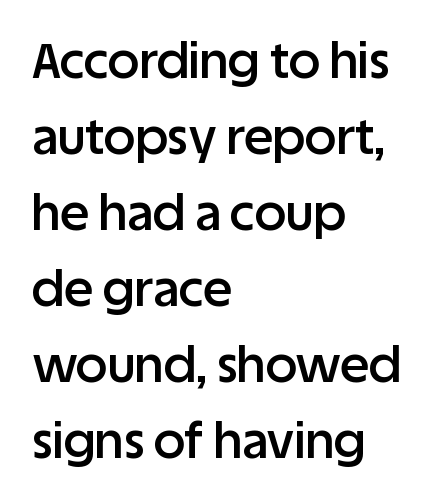
The space beneath each line is pristine and unruled. Typeset ragged right — the left edge is the straight one. A bit beefed up — I'd call it semibold rather than bold. A typesetter would call this proportional, since set widths differ per character. When letters stand straight like this, we call the style roman or upright. Does extra space separate the letters? No, they use regular spacing.
